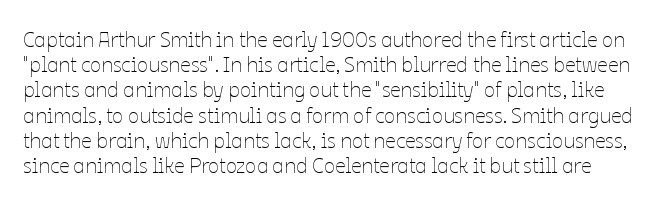
A bare baseline throughout the passage. The gaps between neighbouring characters are ordinary and unremarkable. Italic: no, the glyphs are upright roman. Weight: not bold — regular or lighter.
